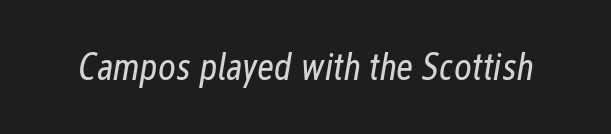
Q: Is the text bold? A: No.
Q: Is the text italic (slanted)? A: Yes, it leans right by about 12 degrees.
Q: Is the text underlined? A: No.
Q: Is the spacing between letters normal or unusually wide? A: Normal.
Q: Width (condensed, normal, or wide)? A: Condensed.
Q: Stroke contrast? A: Low.
Q: x-height? A: Medium.
Q: Monospaced? A: No.
